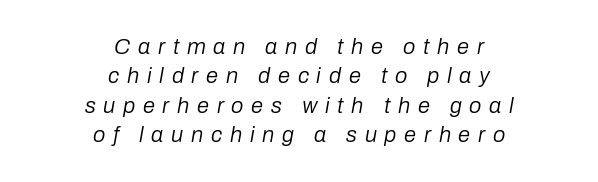
The image shows 22 px text type, italic (leaning right); set centered, normal line spacing (1.34x), unusually wide letter spacing (+0.35 em), not underlined.
